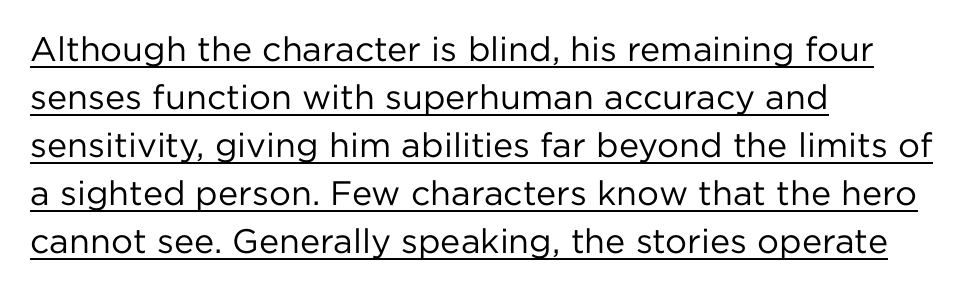
All the whitespace from short lines collects on the right. The space between consecutive lines is moderate. If you drew a line through each stem, it would be perfectly vertical. These lines are composed in type without serifs.
